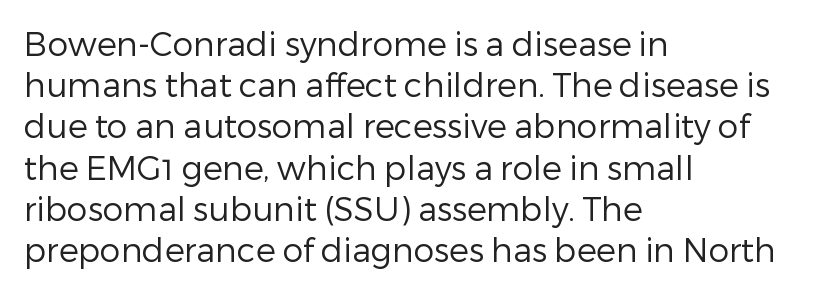
Type style note: lacks serifs. Honestly, the row spacing looks completely unremarkable. The face looks like a standard text weight, possibly lighter. The letters advance in unequal steps, a hallmark of proportional type.
